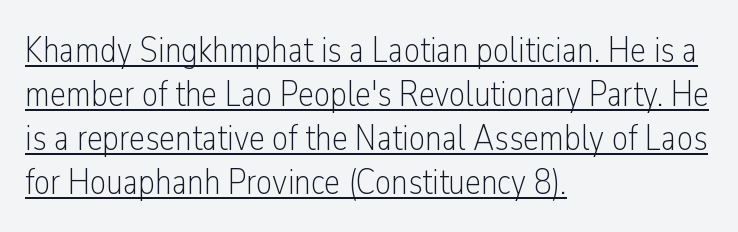
The image shows 36 px light, condensed sans-serif type, upright; set left-aligned, line spacing 1.22x, normal letter spacing, underlined; low stroke contrast and a medium x-height.
